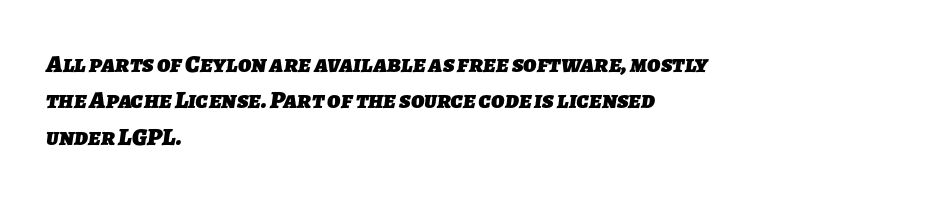
Q: Is the text bold? A: Yes.
Q: Is the text underlined? A: No.
Q: How is the paragraph aligned? A: Left-aligned.
Q: Is the spacing between letters normal or unusually wide? A: Normal.
Q: Is the spacing between lines tight, normal or loose? A: Normal.
